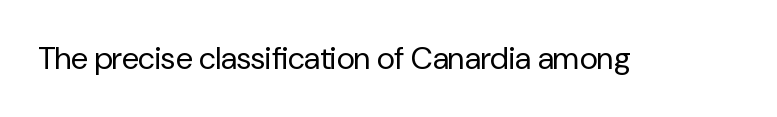
Q: Is the text bold? A: No.
Q: Is the text italic (slanted)? A: No, it is upright.
Q: Is the typeface a serif or a sans-serif typeface? A: Sans-serif.
Q: Is the text underlined? A: No.
Q: Is the spacing between letters normal or unusually wide? A: Normal.
Q: Width (condensed, normal, or wide)? A: Normal.
Q: Stroke contrast? A: Low.
Q: x-height? A: Medium.
Q: Monospaced? A: No.
